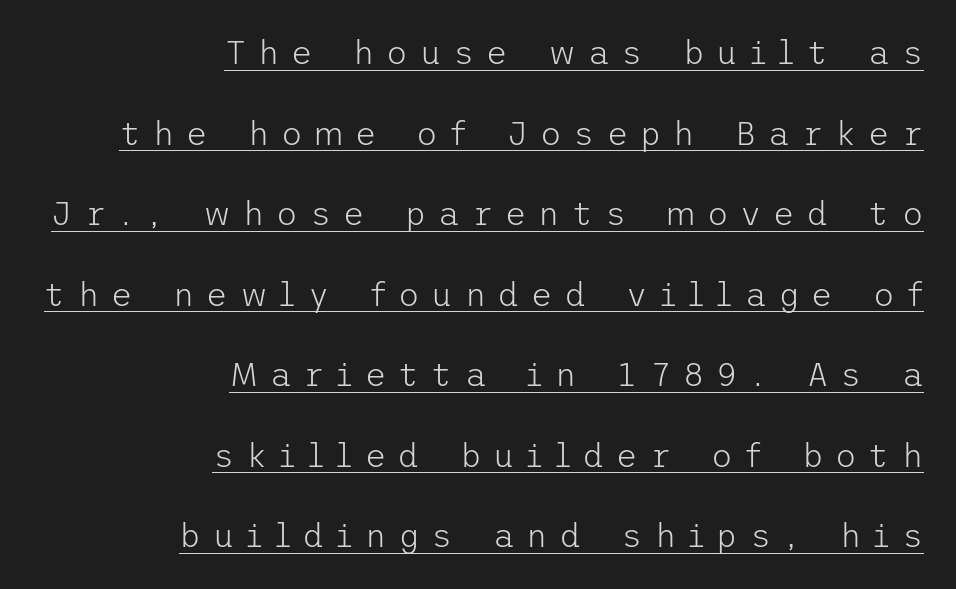
Unlike italic type, these characters show no tilt at all. The type family on display is of the sans-serif kind. Leading: increased. Beneath each row of characters lies a ruled line. The strokes are not fattened; the text isn't bold. Letter spacing: wide.
